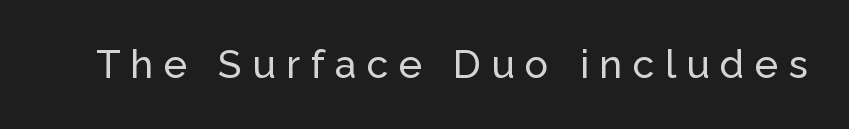
The image shows 39 px sans-serif type, upright; set unusually wide letter spacing (+0.27 em), not underlined; low stroke contrast and a medium x-height.
